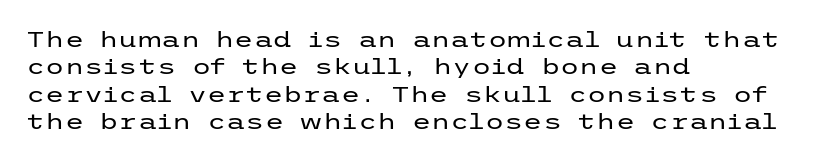
Q: Is the text bold? A: No.
Q: Is the text italic (slanted)? A: No, it is upright.
Q: Is the text underlined? A: No.
Q: How is the paragraph aligned? A: Left-aligned.
Q: Is the spacing between letters normal or unusually wide? A: Normal.
Q: Is the spacing between lines tight, normal or loose? A: Normal.
